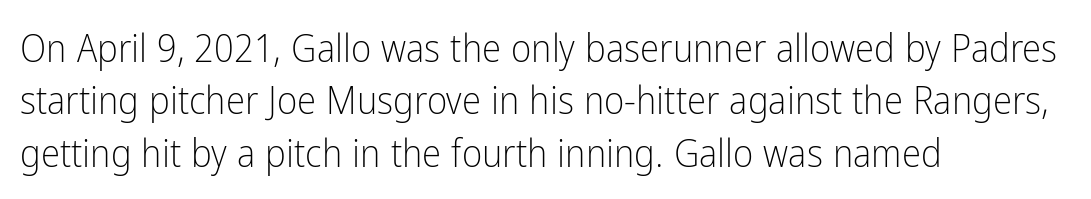
This is not heavy type; no bold has been used. Nobody drew a line under any word here. Typographically, this falls in the sans-serif category. This is the regular roman posture of the typeface.
